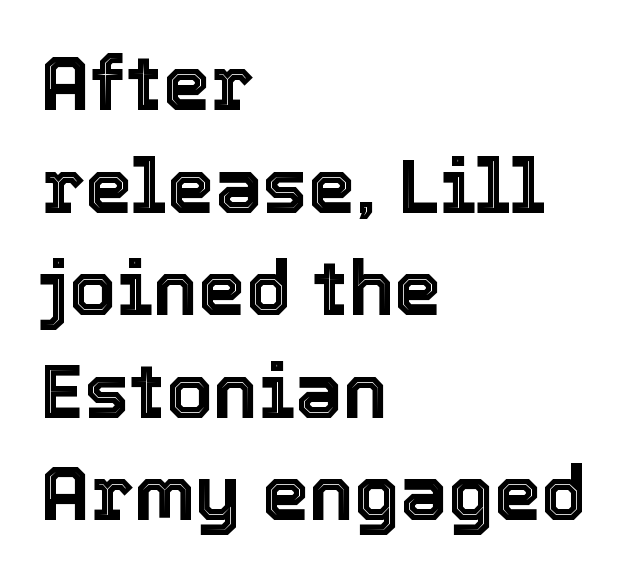
Q: Is the text italic (slanted)? A: No, it is upright.
Q: Is the text underlined? A: No.
Q: How is the paragraph aligned? A: Left-aligned.
Q: Is the spacing between letters normal or unusually wide? A: Normal.
Q: Is the spacing between lines tight, normal or loose? A: Normal.
Q: Width (condensed, normal, or wide)? A: Normal.
Q: x-height? A: Medium.
Q: Monospaced? A: No.
